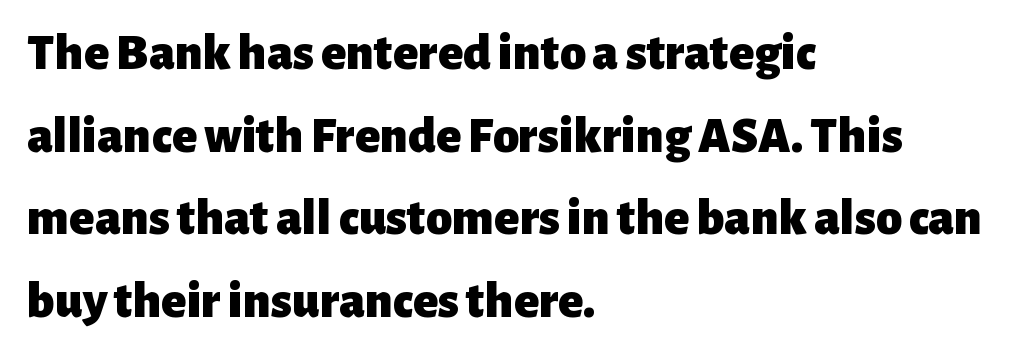
Q: Is the text bold? A: Yes.
Q: Is the text italic (slanted)? A: No, it is upright.
Q: Is the typeface a serif or a sans-serif typeface? A: Sans-serif.
Q: Is the text underlined? A: No.
Q: How is the paragraph aligned? A: Left-aligned.
Q: Is the spacing between letters normal or unusually wide? A: Normal.
Q: Is the spacing between lines tight, normal or loose? A: Normal.
Q: Width (condensed, normal, or wide)? A: Normal.
Q: Stroke contrast? A: Low.
Q: x-height? A: Medium.
Q: Monospaced? A: No.
